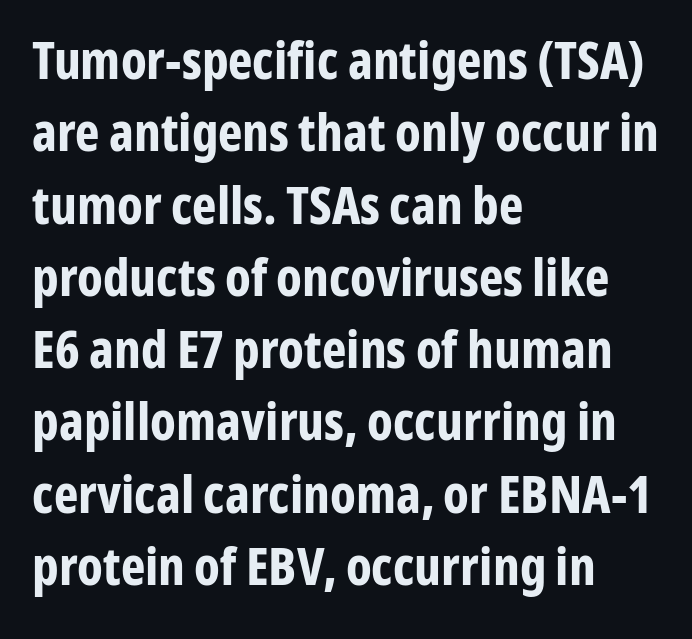
The strokes are fattened all the way to bold. The space beneath each line is pristine and unruled. Does extra space separate the letters? No, they use regular spacing. Compared with typical paragraphs, the rows here are spaced about the same.
